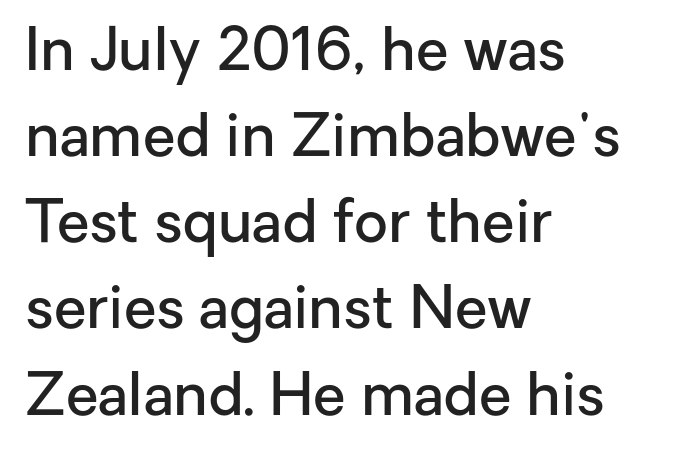
A roman cut, with each character standing at attention. Caption: standard tracking, unaltered. The letters advance in unequal steps, a hallmark of proportional type. The type family on display is of the sans-serif kind.
